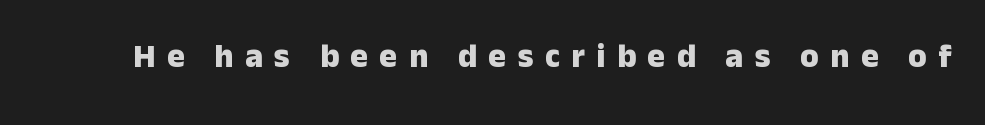
Q: Is the text bold? A: Yes.
Q: Is the text italic (slanted)? A: No, it is upright.
Q: Is the typeface a serif or a sans-serif typeface? A: Sans-serif.
Q: Is the text underlined? A: No.
Q: Is the spacing between letters normal or unusually wide? A: Unusually wide.
Q: Width (condensed, normal, or wide)? A: Normal.
Q: Stroke contrast? A: Low.
Q: x-height? A: Medium.
Q: Monospaced? A: No.
